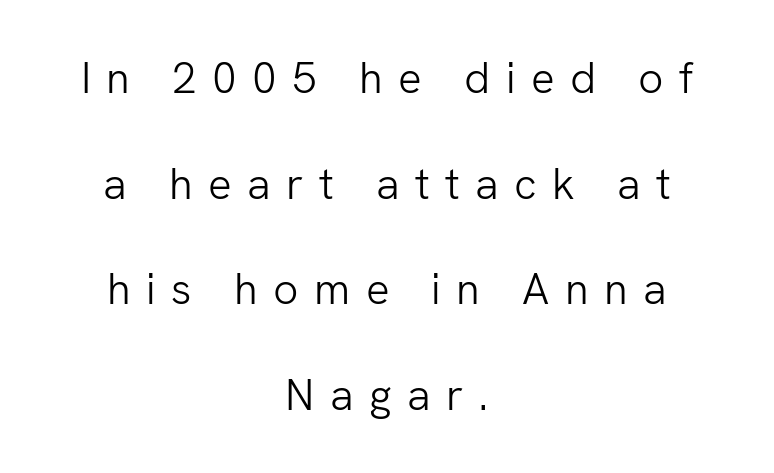
The image shows 44 px light sans-serif type, upright; set centered, loose line spacing (2.4x), unusually wide letter spacing (+0.35 em), not underlined; low stroke contrast and a medium x-height.
